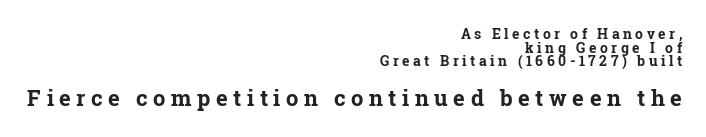
The image shows 22 px bold type, upright; set right-aligned, tight line spacing (0.97x), unusually wide letter spacing (+0.25 em), not underlined; the second (bottom) block is 1.57x larger.
